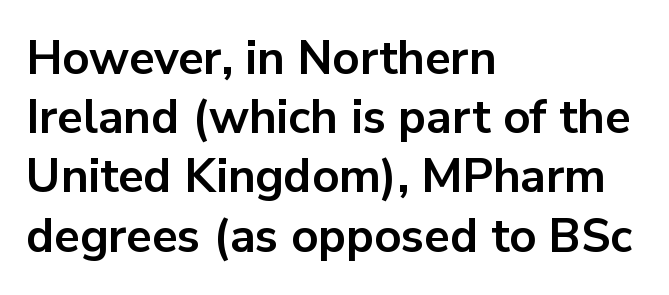
Q: Is the text bold? A: Yes.
Q: Is the text italic (slanted)? A: No, it is upright.
Q: Is the typeface a serif or a sans-serif typeface? A: Sans-serif.
Q: Is the text underlined? A: No.
Q: How is the paragraph aligned? A: Left-aligned.
Q: Is the spacing between letters normal or unusually wide? A: Normal.
Q: Is the spacing between lines tight, normal or loose? A: Normal.
Q: Width (condensed, normal, or wide)? A: Normal.
Q: Stroke contrast? A: Low.
Q: x-height? A: Medium.
Q: Monospaced? A: No.
